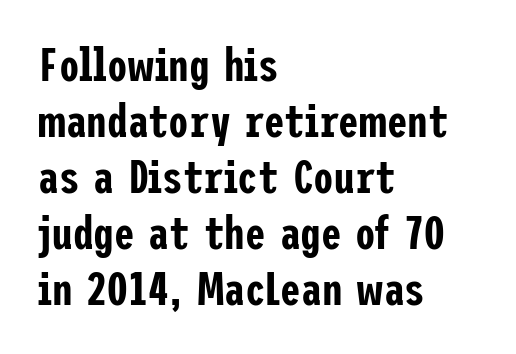
{"serif": "no", "italic": "no", "width": "condensed", "stroke_contrast": "low", "x_height": "medium", "underline": "no", "align": "left", "line_spacing_ratio": 1.22, "letter_spacing": "normal", "letter_spacing_em": 0.0, "glyph_px": 46}
